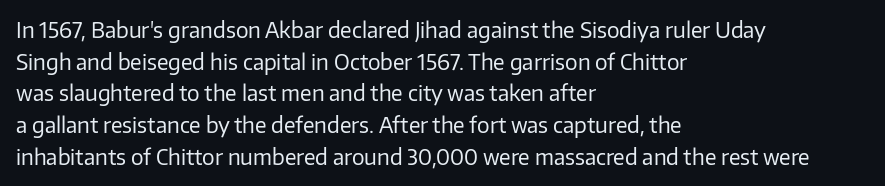
Q: Is the text bold? A: No.
Q: Is the text italic (slanted)? A: No, it is upright.
Q: Is the text underlined? A: No.
Q: How is the paragraph aligned? A: Left-aligned.
Q: Is the spacing between letters normal or unusually wide? A: Normal.
Q: Is the spacing between lines tight, normal or loose? A: Normal.
